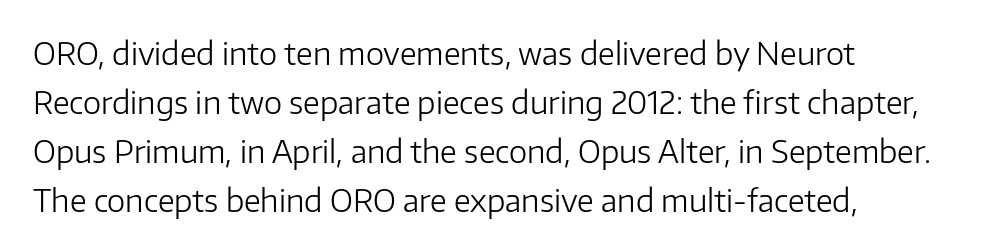
{"serif": "no", "italic": "no", "bold": "no", "weight": "light", "width": "normal", "stroke_contrast": "low", "x_height": "medium", "monospaced": "no", "underline": "no", "align": "left", "line_spacing": "normal", "line_spacing_ratio": 1.58, "letter_spacing": "normal", "letter_spacing_em": 0.0, "glyph_px": 31}
